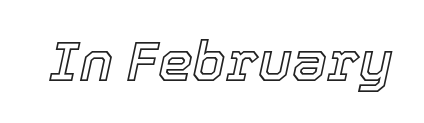
{"italic": "yes", "lean": "right", "slant_degrees": 12, "width": "normal", "x_height": "medium", "monospaced": "no", "underline": "no", "letter_spacing": "normal", "letter_spacing_em": 0.0, "glyph_px": 56}
